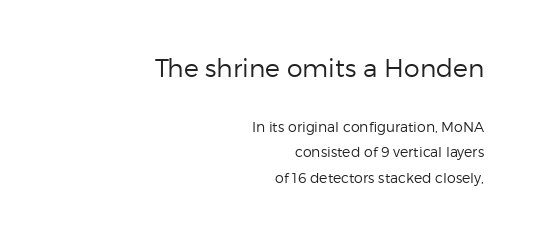
{"italic": "no", "bold": "no", "underline": "no", "align": "right", "line_spacing_ratio": 1.83, "letter_spacing": "normal", "letter_spacing_em": 0.0, "larger_block": "first", "size_ratio": 1.79, "glyph_px": 25}
